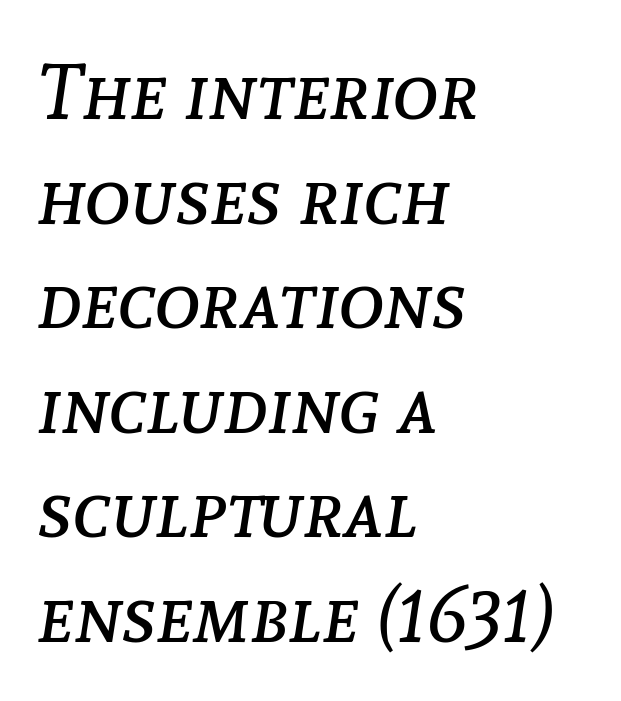
Vertical stems look standard width or narrower in stroke. Is this a fixed-width face? No — the glyphs have proportional, varying widths. Nothing unusual about the tracking: characters are spaced as the font intends. This sample keeps an unexceptional amount of space between lines. This is oblique type, the kind used for emphasis or titles. Compared with a centered layout, this one pins lines to the left instead.
